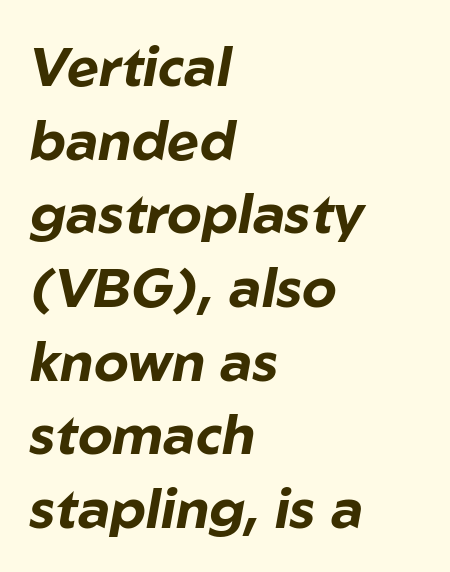
Q: Is the text bold? A: Yes.
Q: Is the text italic (slanted)? A: Yes, it leans right by about 10 degrees.
Q: Is the text underlined? A: No.
Q: How is the paragraph aligned? A: Left-aligned.
Q: Is the spacing between letters normal or unusually wide? A: Normal.
Q: Is the spacing between lines tight, normal or loose? A: Normal.
Q: Width (condensed, normal, or wide)? A: Normal.
Q: Stroke contrast? A: Low.
Q: x-height? A: Medium.
Q: Monospaced? A: No.
